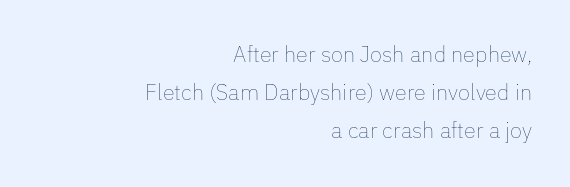
{"italic": "no", "bold": "no", "underline": "no", "align": "right", "line_spacing_ratio": 1.72, "letter_spacing": "normal", "letter_spacing_em": 0.0, "glyph_px": 22}
